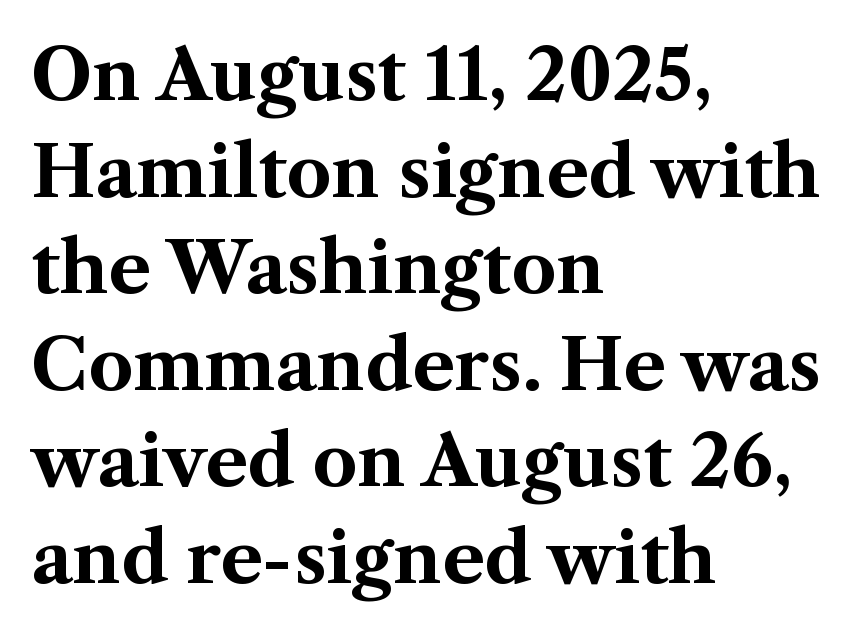
Normally led — the rows are evenly, conventionally spaced. The passage shown is typed in a proportional face where columns would drift. Look at the stroke-to-counter ratio: heavy, a bold. Serifs: yes, visible at the terminals of the letterforms. One-word summary of the alignment: left. If you drew a line through each stem, it would be perfectly vertical.
